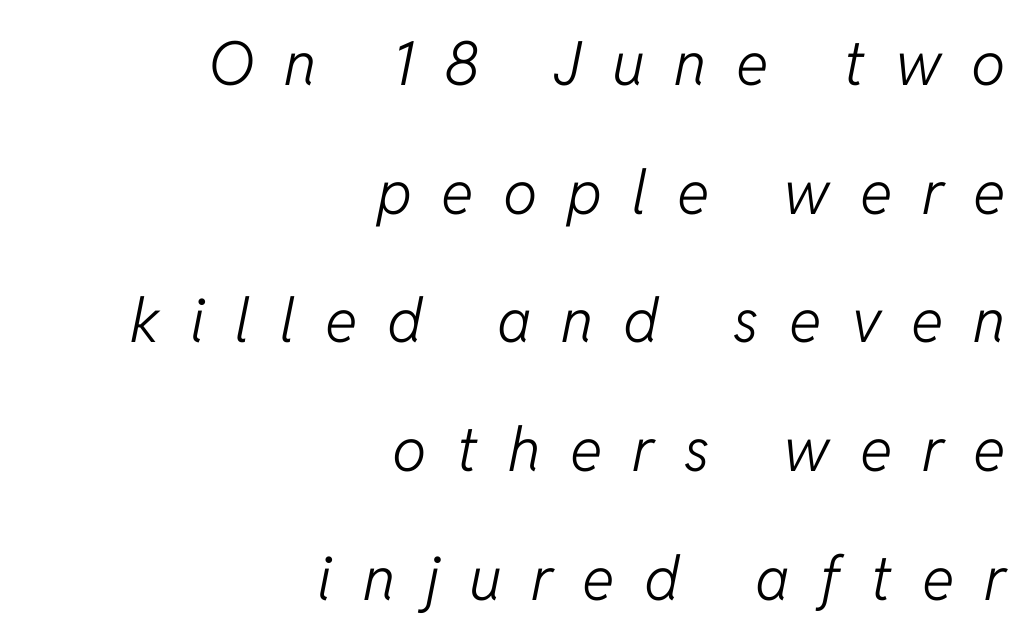
{"italic": "yes", "lean": "right", "slant_degrees": 11, "bold": "no", "weight": "light", "width": "normal", "stroke_contrast": "low", "x_height": "medium", "monospaced": "no", "underline": "no", "align": "right", "line_spacing": "loose", "line_spacing_ratio": 2.11, "letter_spacing": "wide", "letter_spacing_em": 0.49, "glyph_px": 61}
